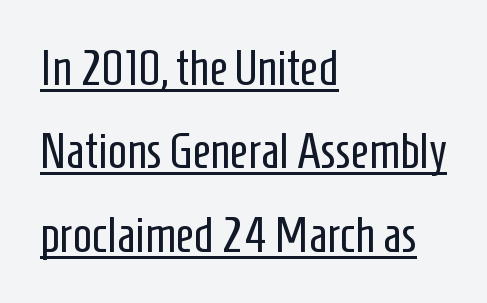
Q: Is the text bold? A: No.
Q: Is the text italic (slanted)? A: No, it is upright.
Q: Is the typeface a serif or a sans-serif typeface? A: Sans-serif.
Q: Is the text underlined? A: Yes.
Q: How is the paragraph aligned? A: Left-aligned.
Q: Is the spacing between letters normal or unusually wide? A: Normal.
Q: Is the spacing between lines tight, normal or loose? A: Normal.
Q: Width (condensed, normal, or wide)? A: Condensed.
Q: Stroke contrast? A: Low.
Q: x-height? A: Medium.
Q: Monospaced? A: No.
